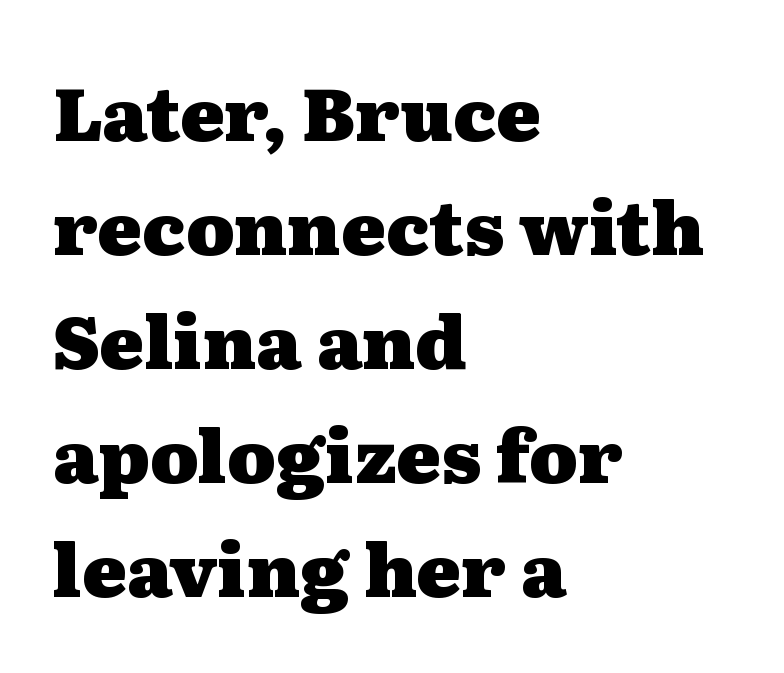
Q: Is the text bold? A: Yes.
Q: Is the text italic (slanted)? A: No, it is upright.
Q: Is the typeface a serif or a sans-serif typeface? A: Serif.
Q: Is the text underlined? A: No.
Q: How is the paragraph aligned? A: Left-aligned.
Q: Is the spacing between letters normal or unusually wide? A: Normal.
Q: Is the spacing between lines tight, normal or loose? A: Normal.
Q: Width (condensed, normal, or wide)? A: Wide.
Q: Stroke contrast? A: Medium.
Q: x-height? A: Medium.
Q: Monospaced? A: No.
